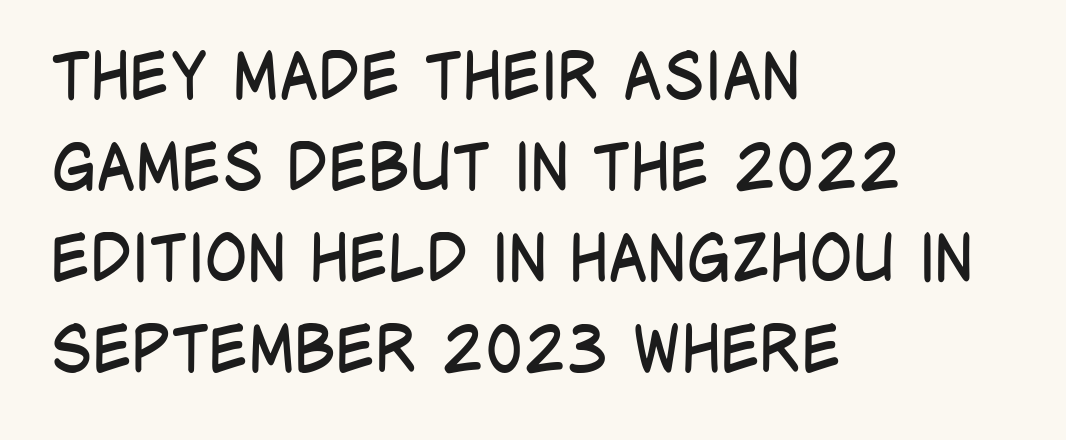
{"serif": "no", "italic": "no", "bold": "no", "weight": "regular", "width": "condensed", "stroke_contrast": "low", "x_height": "large", "monospaced": "no", "underline": "no", "align": "left", "line_spacing": "normal", "line_spacing_ratio": 1.42, "letter_spacing": "normal", "letter_spacing_em": 0.0, "glyph_px": 64}
